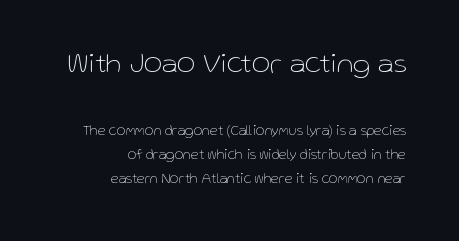
Q: Is the text bold? A: No.
Q: Is the text italic (slanted)? A: No, it is upright.
Q: Is the typeface a serif or a sans-serif typeface? A: Sans-serif.
Q: Is the text underlined? A: No.
Q: How is the paragraph aligned? A: Right-aligned.
Q: Is the spacing between letters normal or unusually wide? A: Normal.
Q: Is the spacing between lines tight, normal or loose? A: Normal.
Q: Which block of text is set in a larger size, the first (top) or the second (bottom)? A: The first (top) one.
Q: Width (condensed, normal, or wide)? A: Normal.
Q: Stroke contrast? A: Low.
Q: x-height? A: Medium.
Q: Monospaced? A: No.
